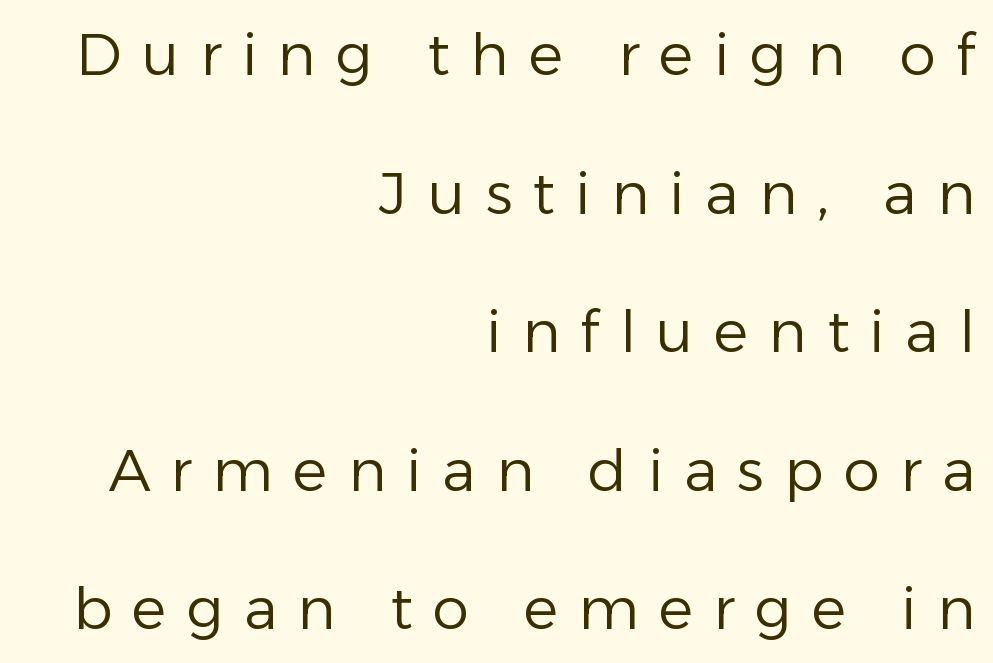
Q: Is the text bold? A: No.
Q: Is the text italic (slanted)? A: No, it is upright.
Q: Is the typeface a serif or a sans-serif typeface? A: Sans-serif.
Q: Is the text underlined? A: No.
Q: How is the paragraph aligned? A: Right-aligned.
Q: Is the spacing between letters normal or unusually wide? A: Unusually wide.
Q: Is the spacing between lines tight, normal or loose? A: Loose.
Q: Width (condensed, normal, or wide)? A: Normal.
Q: Stroke contrast? A: Low.
Q: x-height? A: Medium.
Q: Monospaced? A: No.
